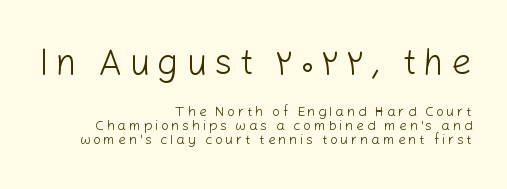
{"serif": "no", "italic": "no", "bold": "no", "weight": "light", "width": "normal", "stroke_contrast": "low", "x_height": "medium", "monospaced": "no", "underline": "no", "align": "right", "line_spacing": "tight", "line_spacing_ratio": 1.01, "larger_block": "first", "size_ratio": 2.57, "glyph_px": 36}
